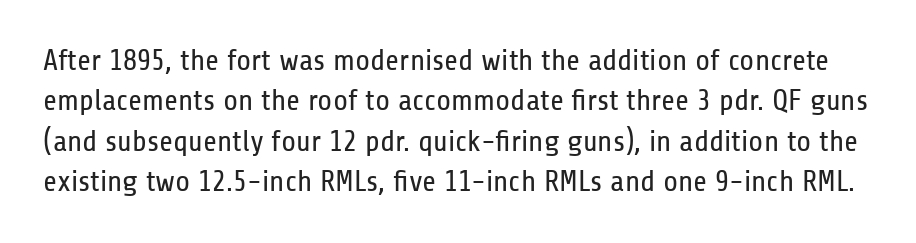
The image shows 30 px regular-weight, condensed sans-serif type, upright; set normal line spacing (1.35x), normal letter spacing, not underlined; low stroke contrast and a medium x-height.
